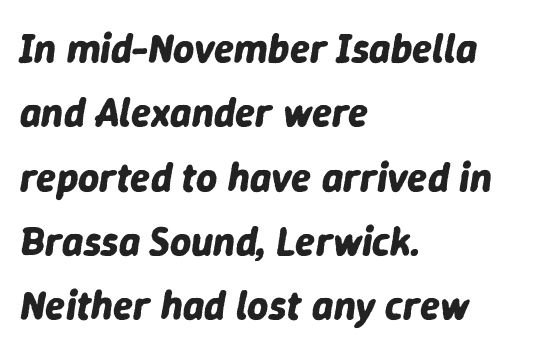
There's an unmistakable incline to the writing here. Weight: bold. The space beneath each line is pristine and unruled. The passage shown is typed in a proportional face where columns would drift.
